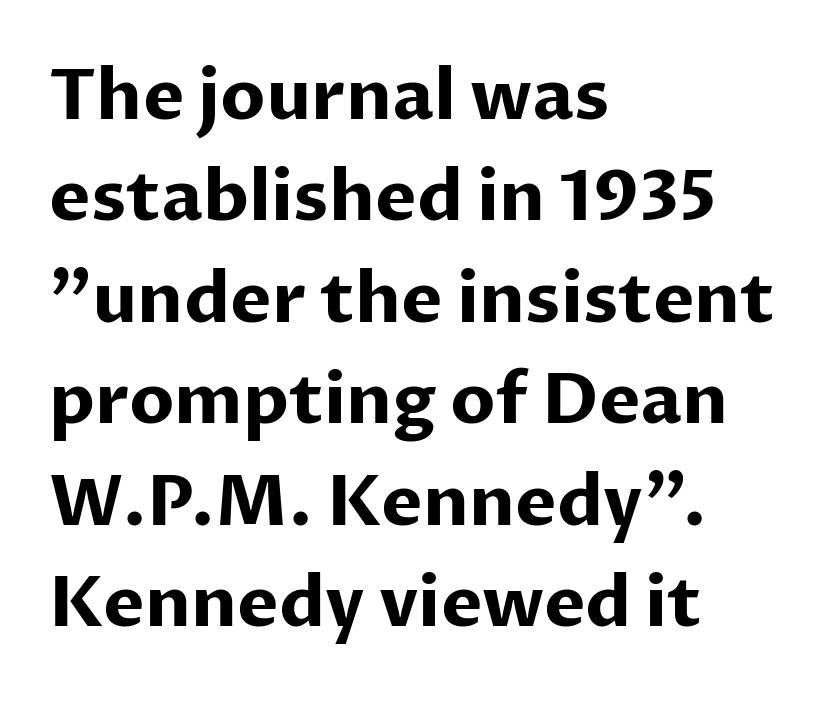
Q: Is the text bold? A: Yes.
Q: Is the text italic (slanted)? A: No, it is upright.
Q: Is the typeface a serif or a sans-serif typeface? A: Sans-serif.
Q: Is the text underlined? A: No.
Q: How is the paragraph aligned? A: Left-aligned.
Q: Is the spacing between letters normal or unusually wide? A: Normal.
Q: Is the spacing between lines tight, normal or loose? A: Normal.
Q: Width (condensed, normal, or wide)? A: Normal.
Q: Stroke contrast? A: Low.
Q: x-height? A: Medium.
Q: Monospaced? A: No.
